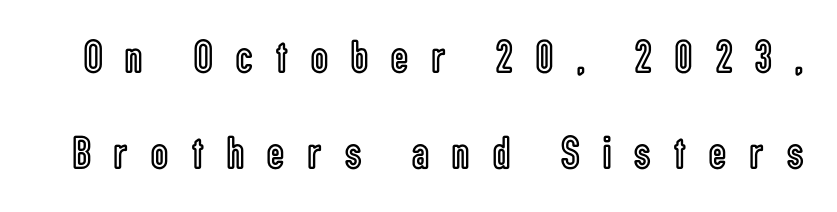
The image shows 47 px condensed type, upright; set loose line spacing (2.04x), unusually wide letter spacing (+0.5 em), not underlined; a medium x-height.
